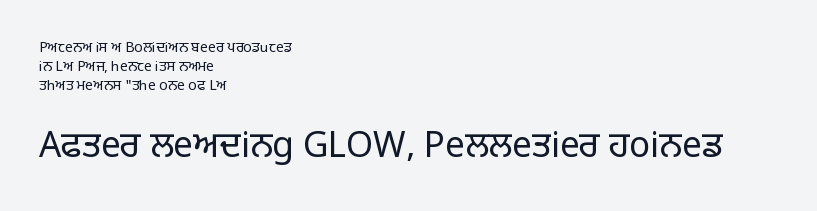
Q: Is the text bold? A: No.
Q: Is the text italic (slanted)? A: No, it is upright.
Q: Is the typeface a serif or a sans-serif typeface? A: Sans-serif.
Q: Is the text underlined? A: No.
Q: How is the paragraph aligned? A: Left-aligned.
Q: Is the spacing between letters normal or unusually wide? A: Normal.
Q: Is the spacing between lines tight, normal or loose? A: Normal.
Q: Which block of text is set in a larger size, the first (top) or the second (bottom)? A: The second (bottom) one.
Q: Width (condensed, normal, or wide)? A: Normal.
Q: Stroke contrast? A: Low.
Q: x-height? A: Large.
Q: Monospaced? A: No.
